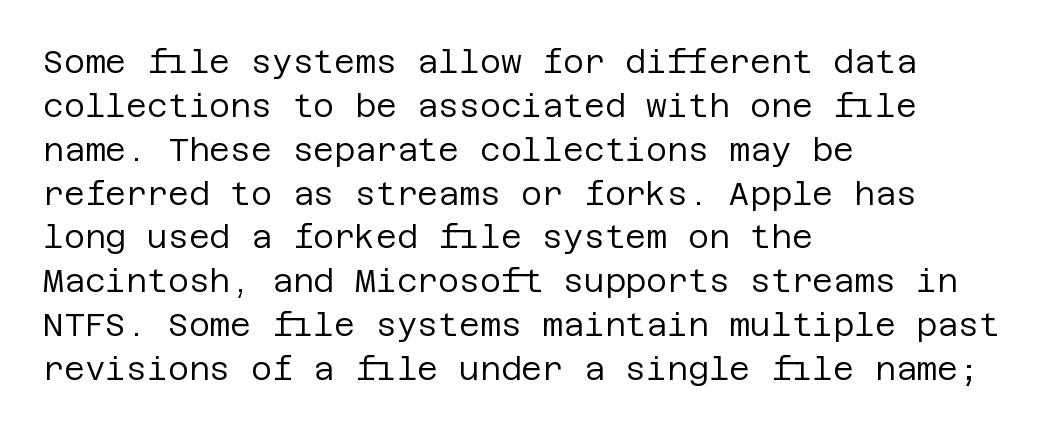
Letter spacing: default. Beneath every word, the page is bare. This sample uses an upright cut, with every glyph sitting square on the baseline. The weight would be labelled regular, book, light, or lighter still.
